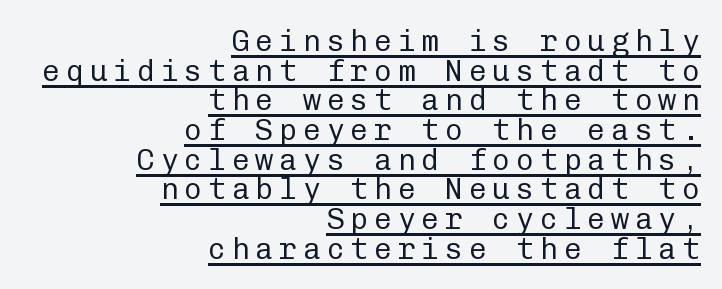
Vertical strokes here are truly vertical. Font category for this specimen: sans-serif. The sample's only ornament is a line tracing under the words. Leading is clearly below the norm, producing a dense column. Compared with a typical body face, this is equally light or lighter still.
